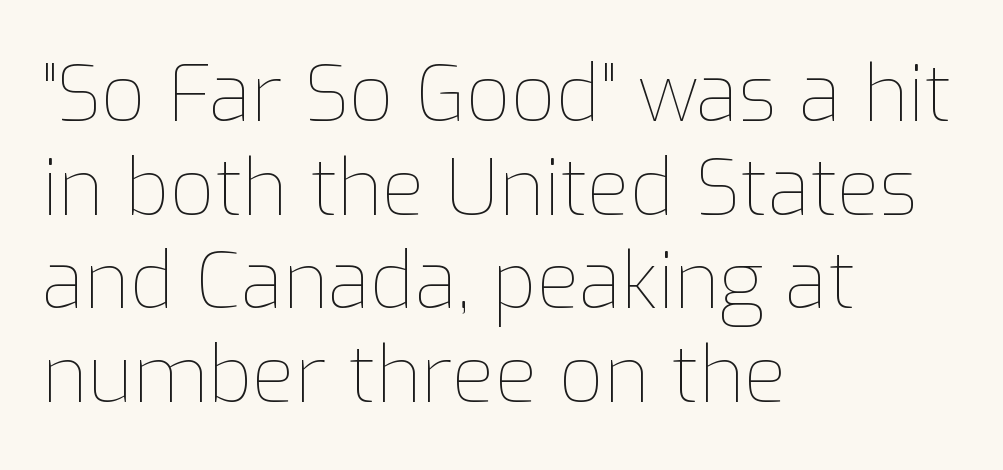
The image shows 78 px thin type, upright; set left-aligned, line spacing 1.2x, normal letter spacing, not underlined; low stroke contrast and a medium x-height.
